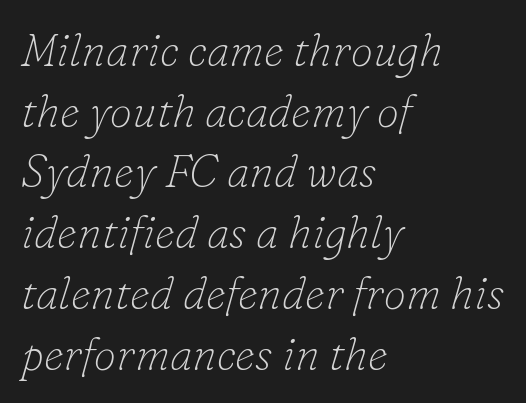
Heft: none added — not bold. The strip under each line holds only bare page. The face used here is seriffed, in the tradition of book romans. Every character sits at an angle, as italics do. Letter spacing: default. Regular leading.
